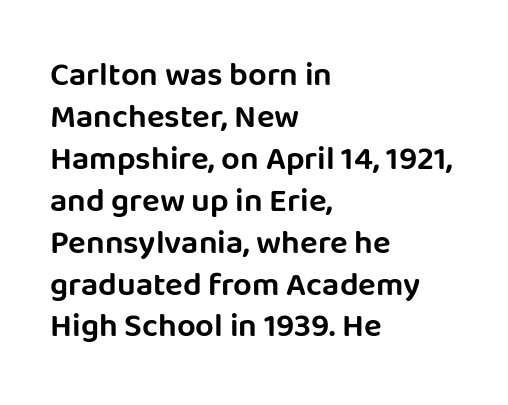
Caption: standard tracking, unaltered. The type sits square on the baseline with zero lean. Serif or sans? Sans — the stroke terminals are bare. Just letters on the line, the space beneath them empty. Each letter keeps its own natural width here, so spacing adapts to shape. These lines are set flush left with a ragged right edge.
